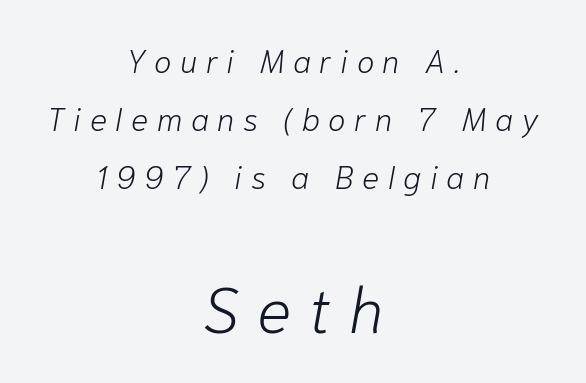
Q: Is the text bold? A: No.
Q: Is the text italic (slanted)? A: Yes, it leans right by about 10 degrees.
Q: Is the text underlined? A: No.
Q: How is the paragraph aligned? A: Centered.
Q: Is the spacing between letters normal or unusually wide? A: Unusually wide.
Q: Which block of text is set in a larger size, the first (top) or the second (bottom)? A: The second (bottom) one.
Q: Width (condensed, normal, or wide)? A: Normal.
Q: Stroke contrast? A: Low.
Q: x-height? A: Medium.
Q: Monospaced? A: No.
